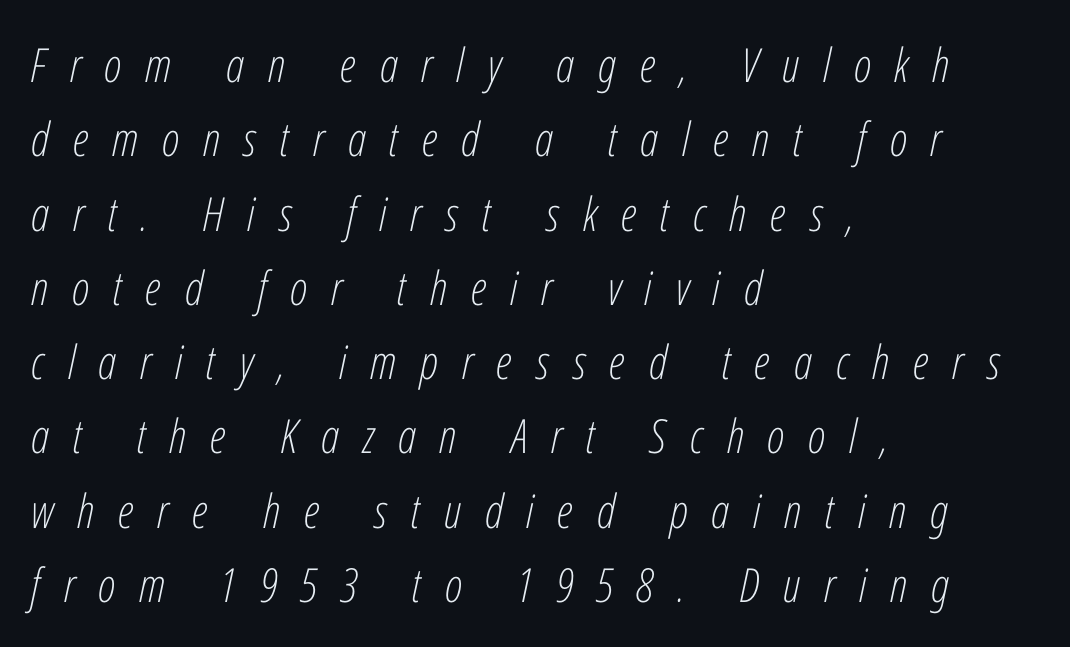
Q: Is the text bold? A: No.
Q: Is the text italic (slanted)? A: Yes, it leans right by about 12 degrees.
Q: Is the text underlined? A: No.
Q: How is the paragraph aligned? A: Left-aligned.
Q: Is the spacing between letters normal or unusually wide? A: Unusually wide.
Q: Is the spacing between lines tight, normal or loose? A: Normal.
Q: Width (condensed, normal, or wide)? A: Condensed.
Q: Stroke contrast? A: Low.
Q: x-height? A: Medium.
Q: Monospaced? A: No.
